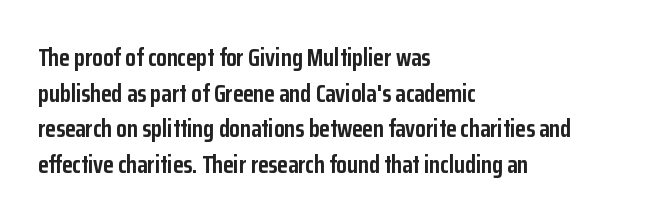
{"italic": "no", "bold": "yes", "underline": "no", "align": "left", "line_spacing": "normal", "line_spacing_ratio": 1.48, "letter_spacing": "normal", "letter_spacing_em": 0.0, "glyph_px": 24}
